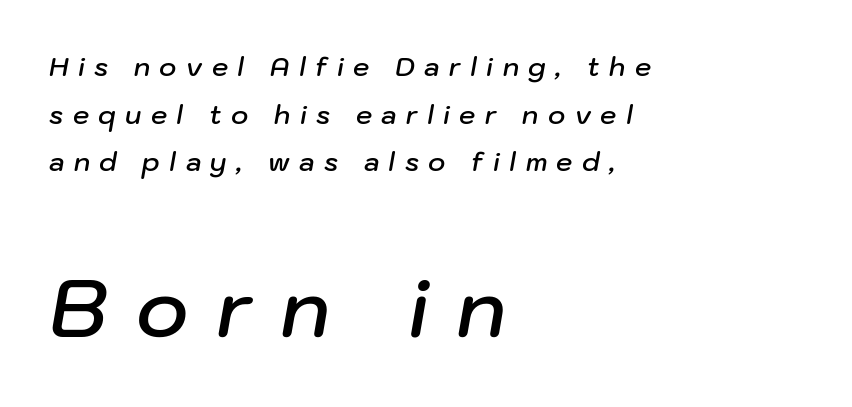
The image shows 79 px semibold type, italic (leaning right); set left-aligned, line spacing 1.83x, unusually wide letter spacing (+0.36 em), not underlined; the second (bottom) block is 3.04x larger; low stroke contrast and a medium x-height.
